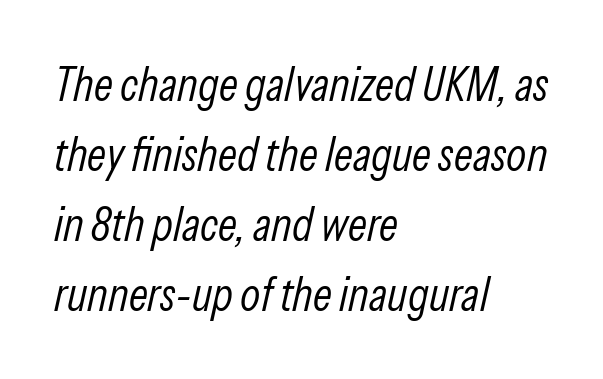
The image shows 47 px light, condensed type, italic (leaning right); set left-aligned, normal line spacing (1.49x), normal letter spacing, not underlined; low stroke contrast and a medium x-height.
